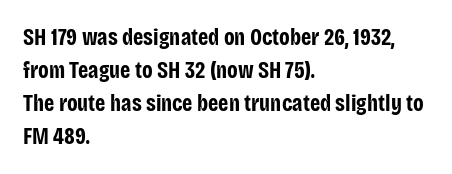
The image shows 23 px bold type, upright; set left-aligned, normal line spacing (1.43x), normal letter spacing, not underlined.
